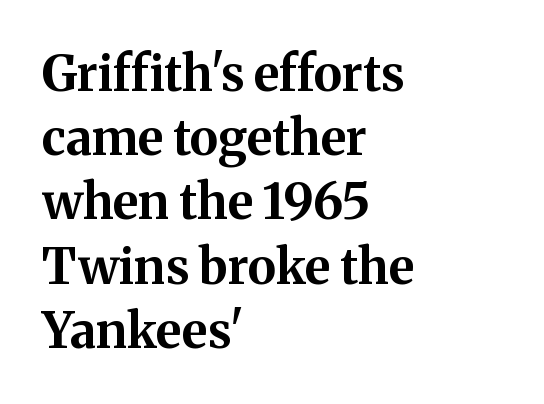
{"serif": "yes", "italic": "no", "bold": "yes", "weight": "bold", "width": "normal", "stroke_contrast": "medium", "x_height": "medium", "monospaced": "no", "underline": "no", "align": "left", "line_spacing": "normal", "line_spacing_ratio": 1.31, "letter_spacing": "normal", "letter_spacing_em": 0.0, "glyph_px": 49}
